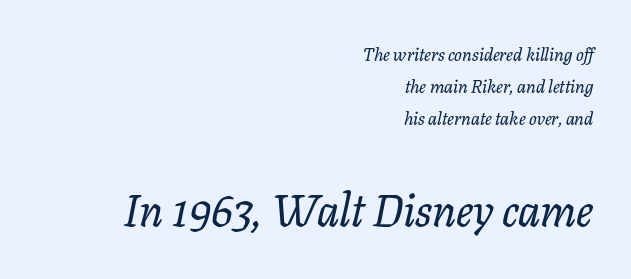
{"serif": "yes", "italic": "yes", "lean": "right", "slant_degrees": 11, "width": "normal", "stroke_contrast": "low", "x_height": "medium", "monospaced": "no", "underline": "no", "align": "right", "line_spacing_ratio": 1.77, "letter_spacing": "normal", "letter_spacing_em": 0.0, "larger_block": "second", "size_ratio": 2.5, "glyph_px": 45}
